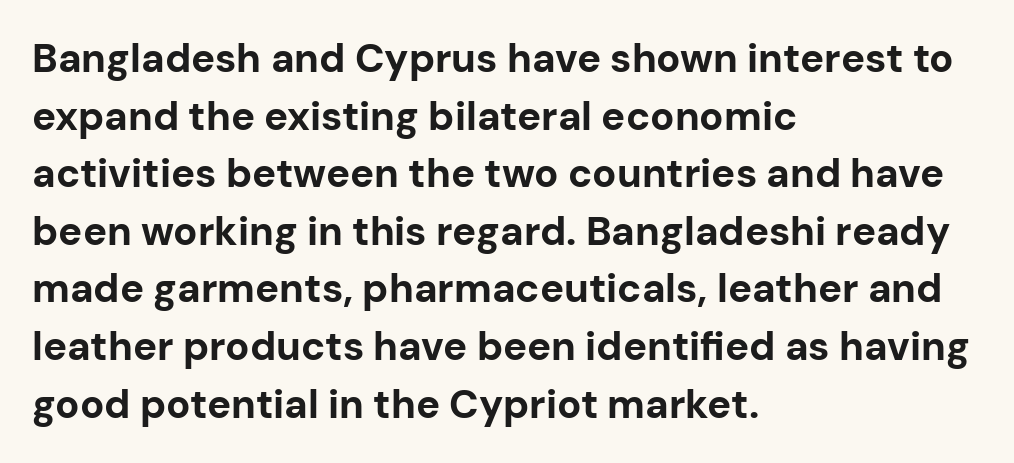
The image shows 40 px bold sans-serif type, upright; set left-aligned, normal line spacing (1.44x), normal letter spacing, not underlined; low stroke contrast and a medium x-height.
